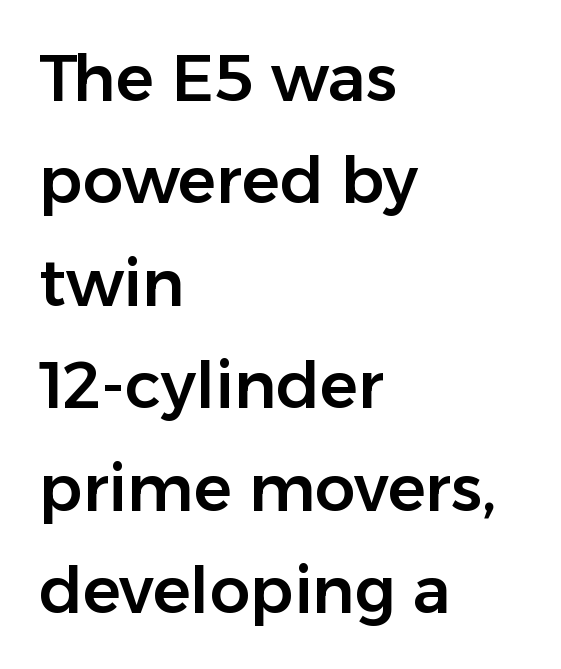
Q: Is the text italic (slanted)? A: No, it is upright.
Q: Is the typeface a serif or a sans-serif typeface? A: Sans-serif.
Q: Is the text underlined? A: No.
Q: How is the paragraph aligned? A: Left-aligned.
Q: Is the spacing between letters normal or unusually wide? A: Normal.
Q: Is the spacing between lines tight, normal or loose? A: Normal.
Q: Width (condensed, normal, or wide)? A: Normal.
Q: Stroke contrast? A: Low.
Q: x-height? A: Medium.
Q: Monospaced? A: No.
